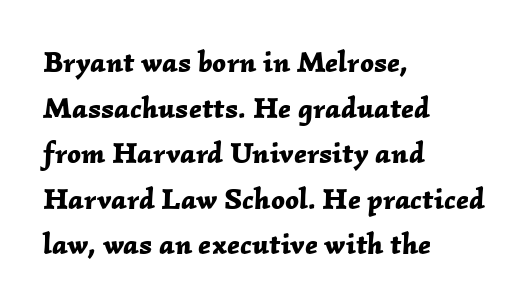
Summary of weight: heavy, a full bold. Underline: absent. The axis of the letterforms is tilted away from vertical. Students, observe: this is what conventionally led text looks like. The setting favours the left margin, as ordinary paragraphs usually do. Varying glyph widths throughout — classic text-font behaviour.
